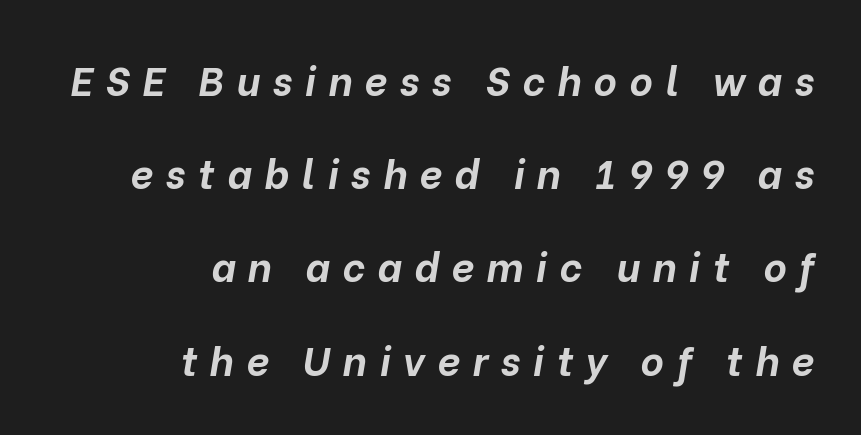
Q: Is the text bold? A: Yes.
Q: Is the text italic (slanted)? A: Yes, it leans right by about 10 degrees.
Q: Is the text underlined? A: No.
Q: How is the paragraph aligned? A: Right-aligned.
Q: Is the spacing between letters normal or unusually wide? A: Unusually wide.
Q: Is the spacing between lines tight, normal or loose? A: Loose.
Q: Width (condensed, normal, or wide)? A: Normal.
Q: Stroke contrast? A: Low.
Q: x-height? A: Medium.
Q: Monospaced? A: No.
